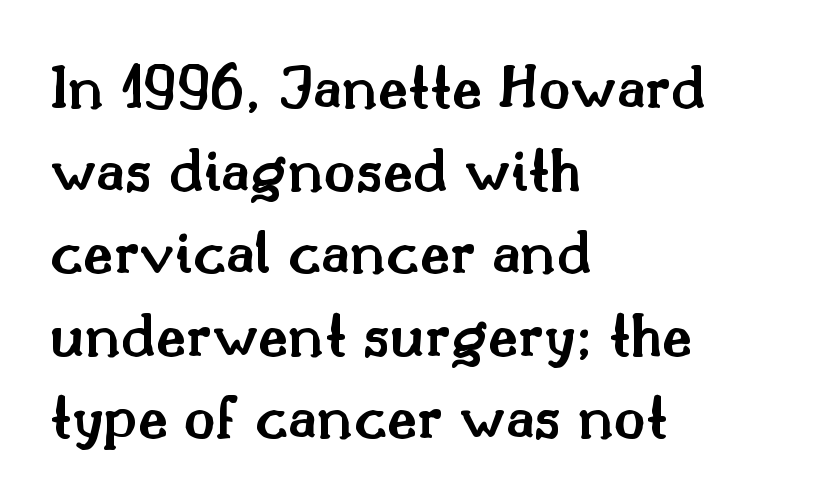
The image shows 65 px semibold serif type, upright; set left-aligned, normal line spacing (1.27x), normal letter spacing, not underlined; medium stroke contrast and a small x-height.
